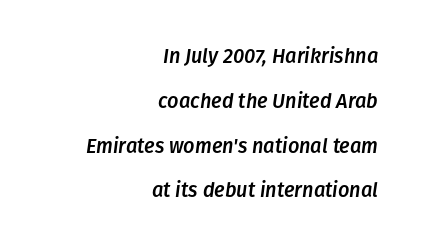
Q: Is the text italic (slanted)? A: Yes, it leans right by about 8 degrees.
Q: Is the text underlined? A: No.
Q: How is the paragraph aligned? A: Right-aligned.
Q: Is the spacing between letters normal or unusually wide? A: Normal.
Q: Is the spacing between lines tight, normal or loose? A: Loose.
